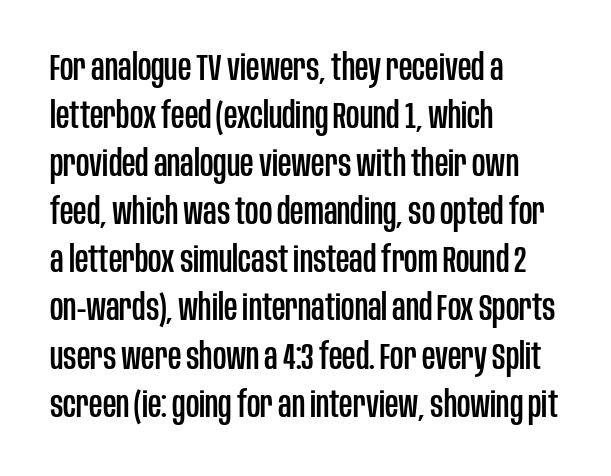
{"serif": "no", "italic": "no", "width": "condensed", "stroke_contrast": "low", "x_height": "large", "monospaced": "no", "underline": "no", "align": "left", "line_spacing": "normal", "line_spacing_ratio": 1.3, "letter_spacing": "normal", "letter_spacing_em": 0.0, "glyph_px": 37}
